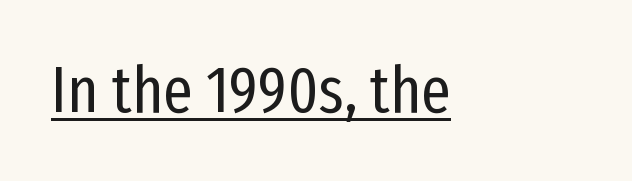
{"serif": "no", "italic": "no", "bold": "no", "weight": "regular", "width": "condensed", "stroke_contrast": "low", "x_height": "medium", "monospaced": "no", "underline": "yes", "letter_spacing": "normal", "letter_spacing_em": 0.0, "glyph_px": 65}
